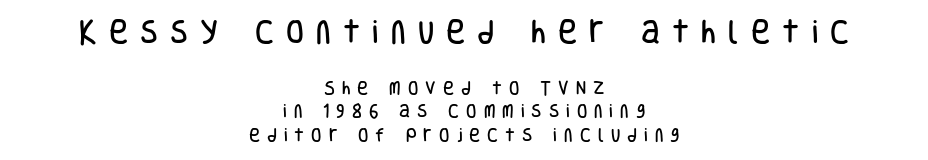
{"italic": "no", "underline": "no", "align": "center", "line_spacing": "normal", "line_spacing_ratio": 1.57, "letter_spacing": "wide", "letter_spacing_em": 0.47, "larger_block": "first", "size_ratio": 1.73, "glyph_px": 26}
